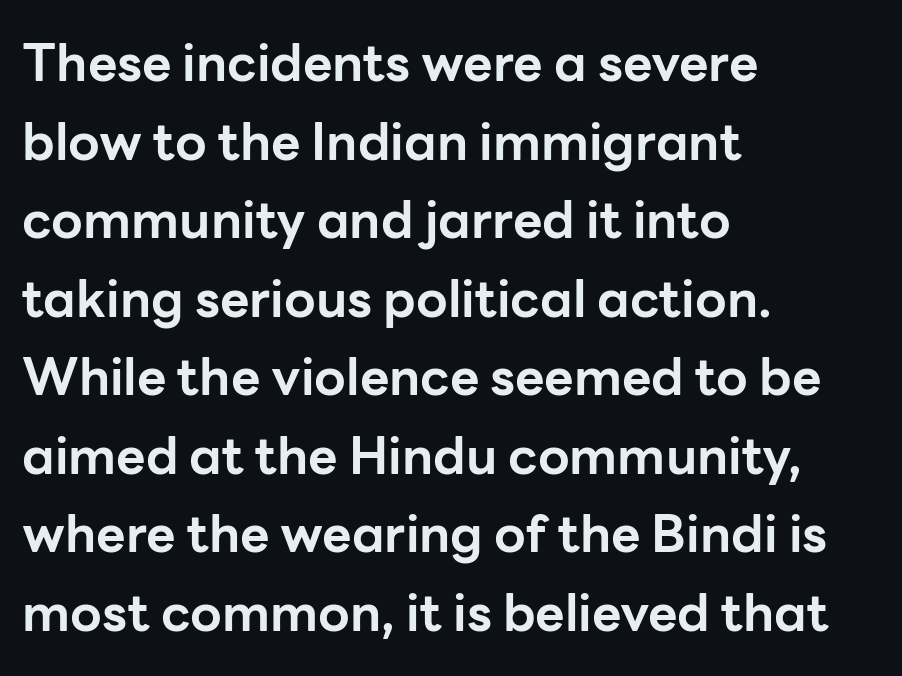
Check under the words: just untouched page. Do the letters lean? They stand straight. Teacher's note: observe the even left margin — that is flush-left alignment. In terms of letterform style, serifs are entirely absent.
